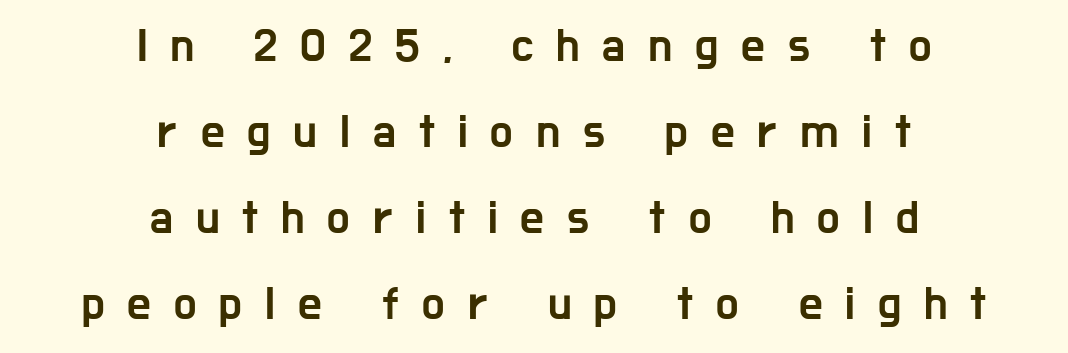
Proportional: the letters do not fall into vertical columns. When letters stand straight like this, we call the style roman or upright. The strip under each line holds only bare page. Line starts and ends both wander, symmetrically. Tracking here is generous; glyphs stand well apart from one another.
